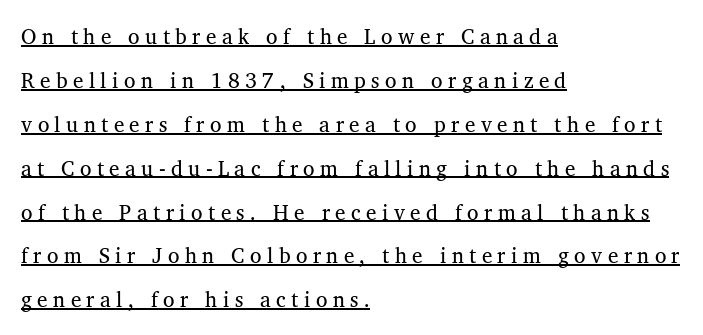
Q: Is the text bold? A: No.
Q: Is the text italic (slanted)? A: No, it is upright.
Q: Is the text underlined? A: Yes.
Q: How is the paragraph aligned? A: Left-aligned.
Q: Is the spacing between letters normal or unusually wide? A: Unusually wide.
Q: Is the spacing between lines tight, normal or loose? A: Loose.
